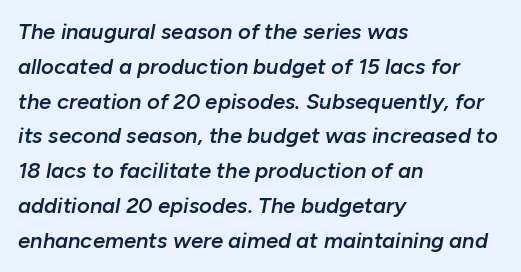
Q: Is the text bold? A: Semi-bold.
Q: Is the text italic (slanted)? A: Yes, it leans right by about 10 degrees.
Q: Is the text underlined? A: No.
Q: How is the paragraph aligned? A: Left-aligned.
Q: Is the spacing between letters normal or unusually wide? A: Normal.
Q: Is the spacing between lines tight, normal or loose? A: Normal.
